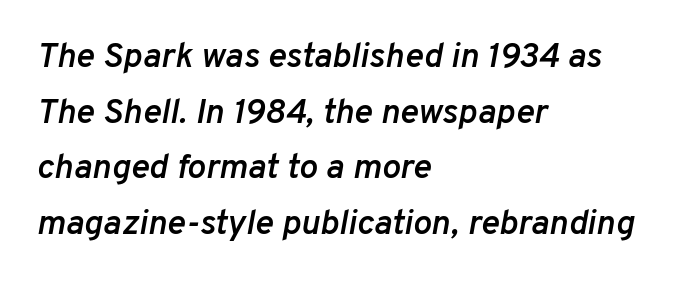
The image shows 35 px semibold type, italic (leaning right); set left-aligned, normal line spacing (1.59x), normal letter spacing, not underlined; low stroke contrast and a medium x-height.
